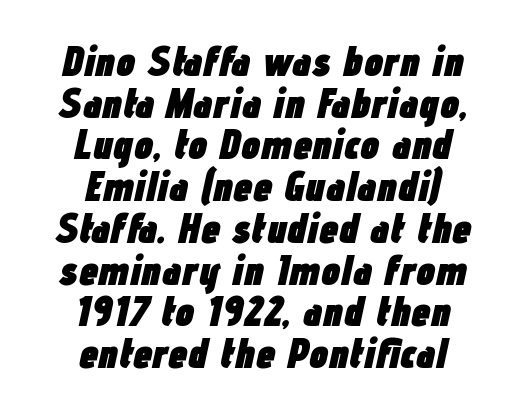
Varying glyph widths throughout — classic text-font behaviour. Baseline-to-baseline distance is barely more than the letter height. These lines are centered, leaving both edges ragged. Emphasis-style slanted type is in use.
